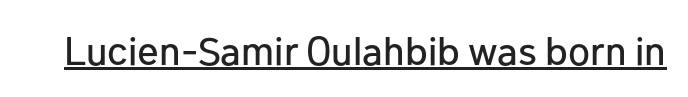
Q: Is the text italic (slanted)? A: No, it is upright.
Q: Is the typeface a serif or a sans-serif typeface? A: Sans-serif.
Q: Is the text underlined? A: Yes.
Q: Is the spacing between letters normal or unusually wide? A: Normal.
Q: Width (condensed, normal, or wide)? A: Normal.
Q: Stroke contrast? A: Low.
Q: x-height? A: Medium.
Q: Monospaced? A: No.
